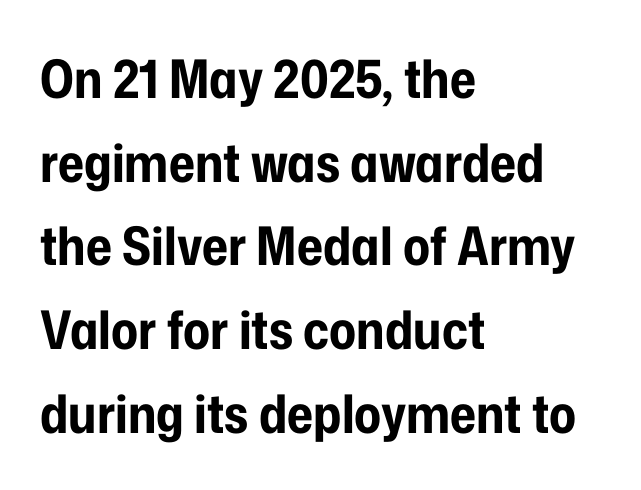
{"serif": "no", "italic": "no", "bold": "yes", "weight": "bold", "width": "condensed", "stroke_contrast": "low", "x_height": "medium", "monospaced": "no", "underline": "no", "align": "left", "line_spacing": "normal", "line_spacing_ratio": 1.58, "letter_spacing": "normal", "letter_spacing_em": 0.0, "glyph_px": 53}
